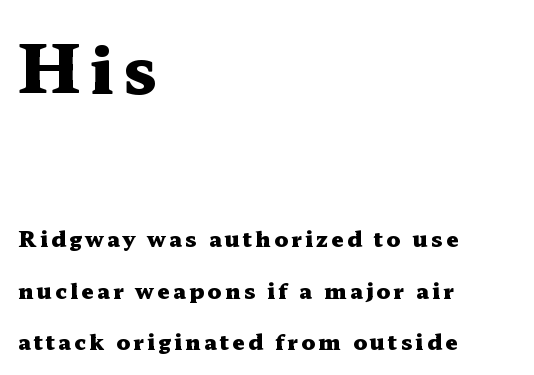
{"serif": "yes", "italic": "no", "bold": "yes", "weight": "heavy", "width": "wide", "stroke_contrast": "medium", "x_height": "medium", "monospaced": "no", "underline": "no", "align": "left", "line_spacing": "loose", "line_spacing_ratio": 2.33, "larger_block": "first", "size_ratio": 2.95, "glyph_px": 65}
